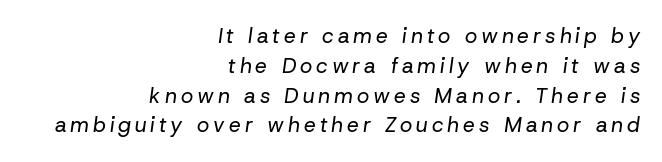
Q: Is the text bold? A: No.
Q: Is the text italic (slanted)? A: Yes, it leans right by about 8 degrees.
Q: Is the text underlined? A: No.
Q: How is the paragraph aligned? A: Right-aligned.
Q: Is the spacing between lines tight, normal or loose? A: Normal.
